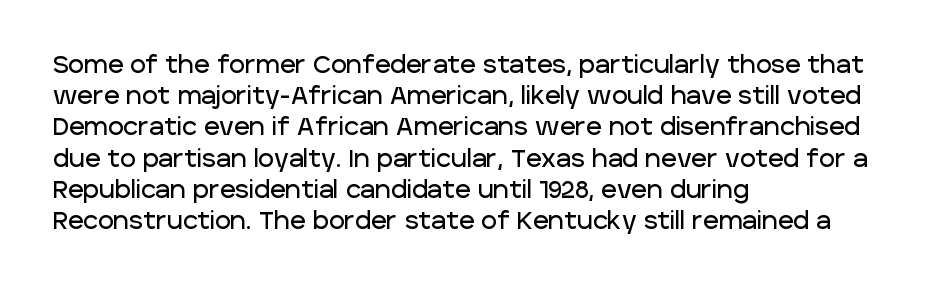
{"italic": "no", "underline": "no", "align": "left", "line_spacing": "normal", "line_spacing_ratio": 1.3, "letter_spacing": "normal", "letter_spacing_em": 0.0, "glyph_px": 24}
